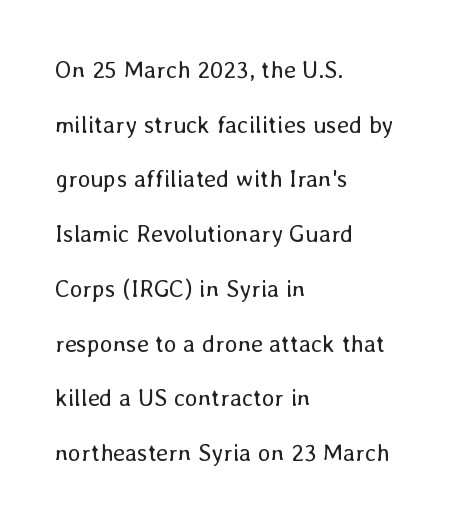
The image shows 24 px text type, upright; set left-aligned, loose line spacing (2.28x), normal letter spacing, not underlined.
